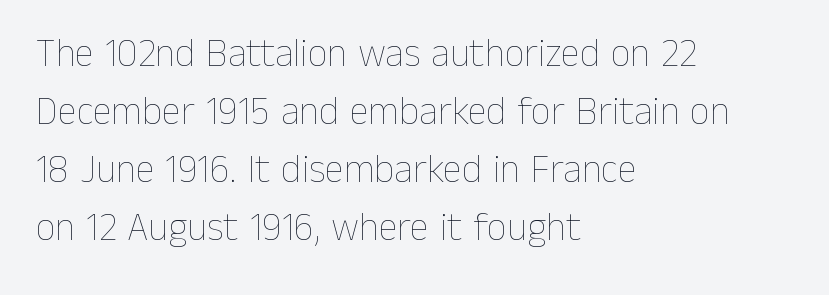
Quick note: interline space is typical. Between one letter and the next there's only the usual sliver of space. Each letter keeps its own natural width here, so spacing adapts to shape. Notice how the passage keeps a crisp vertical edge on the left only. Ink coverage per letter is moderate at most.
